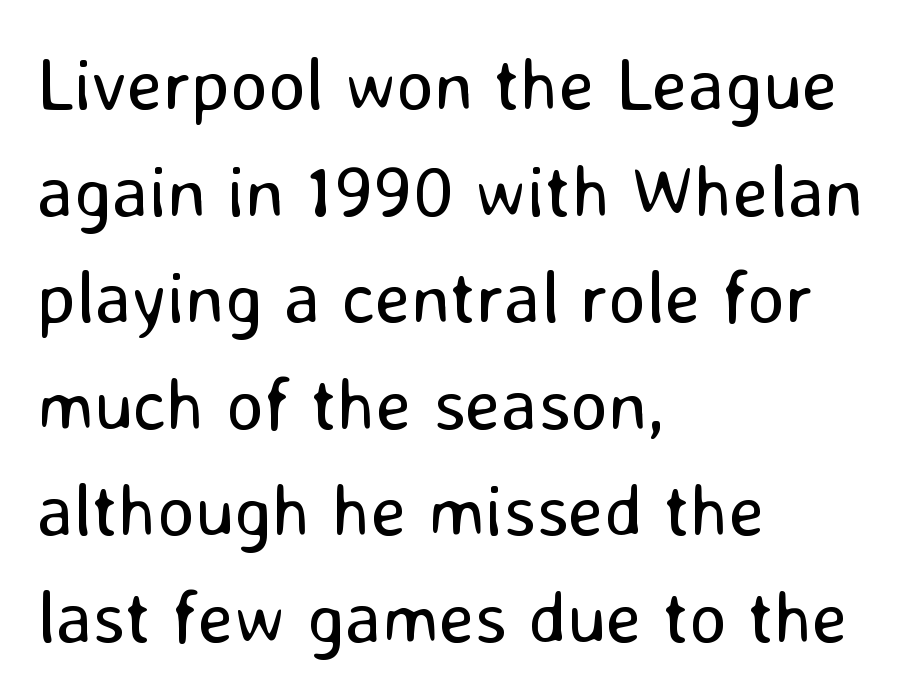
The image shows 73 px regular-weight sans-serif type, upright; set left-aligned, normal line spacing (1.46x), normal letter spacing, not underlined; low stroke contrast and a medium x-height.
